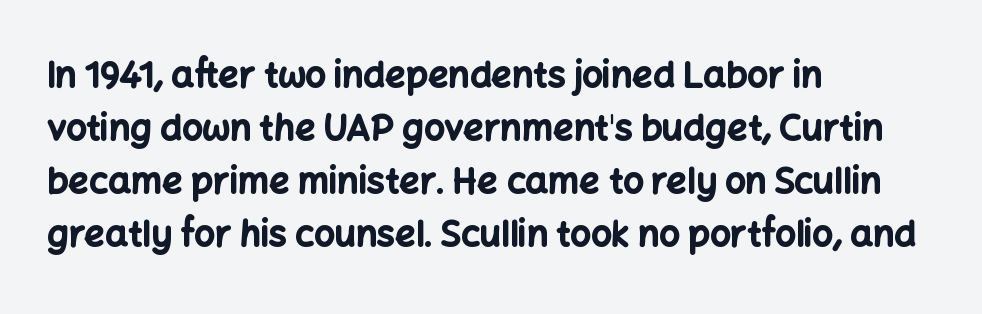
The ragged edge is on the right, which tells us the setting is flush left. Classification — sans serif. These lines are rendered in a variable-pitch font. The space beneath each line is pristine and unruled.
